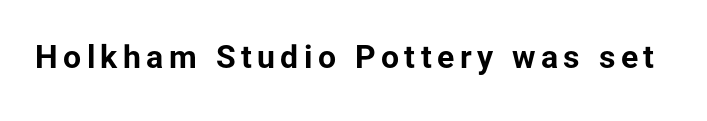
Q: Is the text bold? A: Yes.
Q: Is the text italic (slanted)? A: No, it is upright.
Q: Is the typeface a serif or a sans-serif typeface? A: Sans-serif.
Q: Is the text underlined? A: No.
Q: Width (condensed, normal, or wide)? A: Normal.
Q: Stroke contrast? A: Low.
Q: x-height? A: Medium.
Q: Monospaced? A: No.
